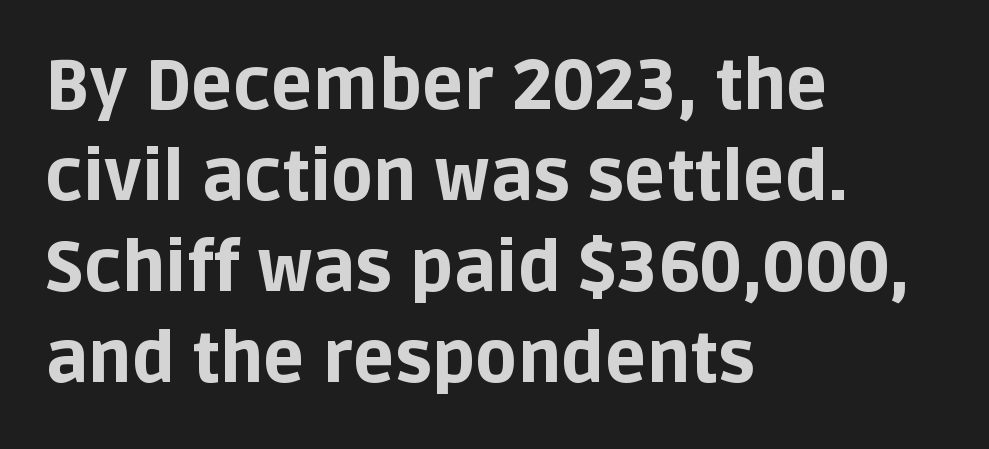
{"serif": "no", "italic": "no", "bold": "yes", "weight": "bold", "width": "normal", "stroke_contrast": "low", "x_height": "large", "monospaced": "no", "underline": "no", "align": "left", "line_spacing": "normal", "line_spacing_ratio": 1.32, "letter_spacing": "normal", "letter_spacing_em": 0.0, "glyph_px": 69}
